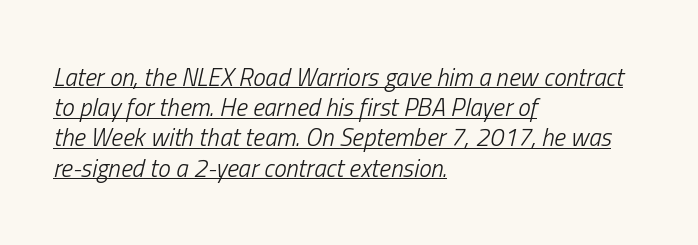
{"italic": "yes", "lean": "right", "slant_degrees": 13, "bold": "no", "underline": "yes", "align": "left", "line_spacing_ratio": 1.21, "letter_spacing": "normal", "letter_spacing_em": 0.0, "glyph_px": 25}
